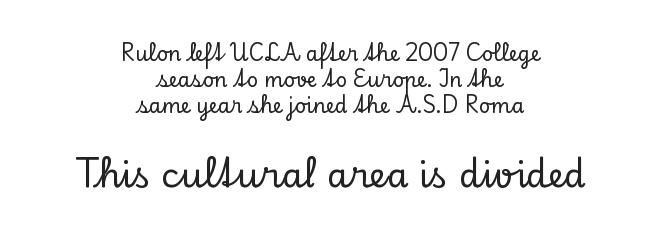
Q: Is the text italic (slanted)? A: No, it is upright.
Q: Is the text underlined? A: No.
Q: How is the paragraph aligned? A: Centered.
Q: Is the spacing between letters normal or unusually wide? A: Normal.
Q: Is the spacing between lines tight, normal or loose? A: Normal.
Q: Which block of text is set in a larger size, the first (top) or the second (bottom)? A: The second (bottom) one.
Q: Width (condensed, normal, or wide)? A: Normal.
Q: Stroke contrast? A: Low.
Q: x-height? A: Small.
Q: Monospaced? A: No.
